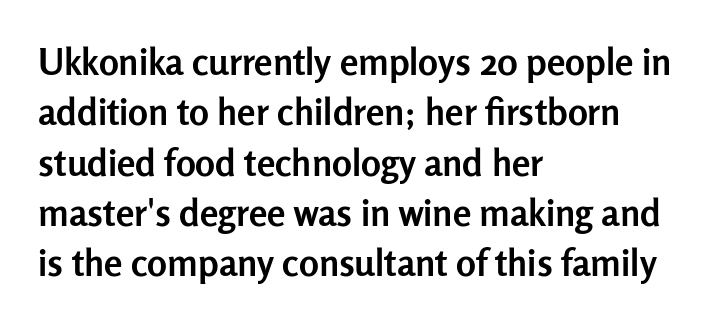
Q: Is the text bold? A: Yes.
Q: Is the text italic (slanted)? A: No, it is upright.
Q: Is the typeface a serif or a sans-serif typeface? A: Sans-serif.
Q: Is the text underlined? A: No.
Q: How is the paragraph aligned? A: Left-aligned.
Q: Is the spacing between letters normal or unusually wide? A: Normal.
Q: Is the spacing between lines tight, normal or loose? A: Normal.
Q: Width (condensed, normal, or wide)? A: Normal.
Q: Stroke contrast? A: Low.
Q: x-height? A: Medium.
Q: Monospaced? A: No.
